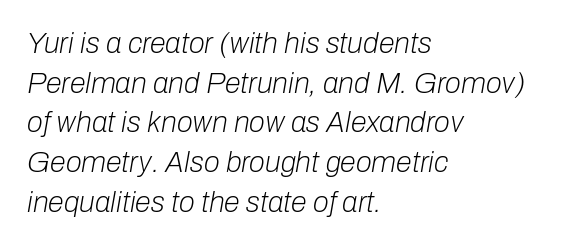
Q: Is the text bold? A: No.
Q: Is the text italic (slanted)? A: Yes, it leans right by about 10 degrees.
Q: Is the text underlined? A: No.
Q: How is the paragraph aligned? A: Left-aligned.
Q: Is the spacing between letters normal or unusually wide? A: Normal.
Q: Is the spacing between lines tight, normal or loose? A: Normal.
Q: Width (condensed, normal, or wide)? A: Normal.
Q: Stroke contrast? A: Low.
Q: x-height? A: Medium.
Q: Monospaced? A: No.
